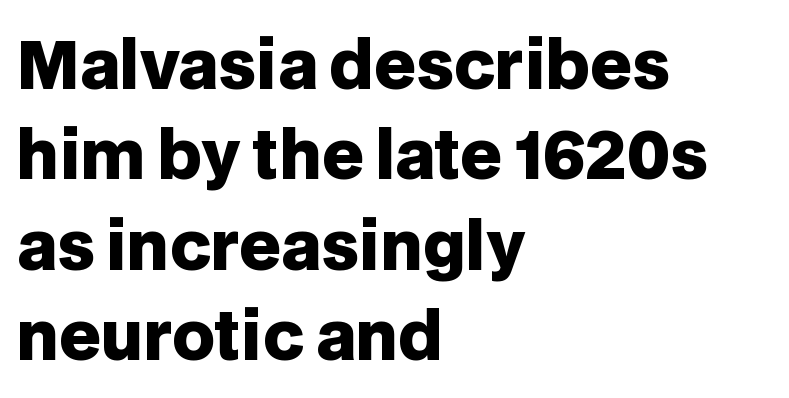
The image shows 65 px heavy sans-serif type, upright; set left-aligned, normal line spacing (1.39x), normal letter spacing, not underlined; low stroke contrast and a large x-height.
